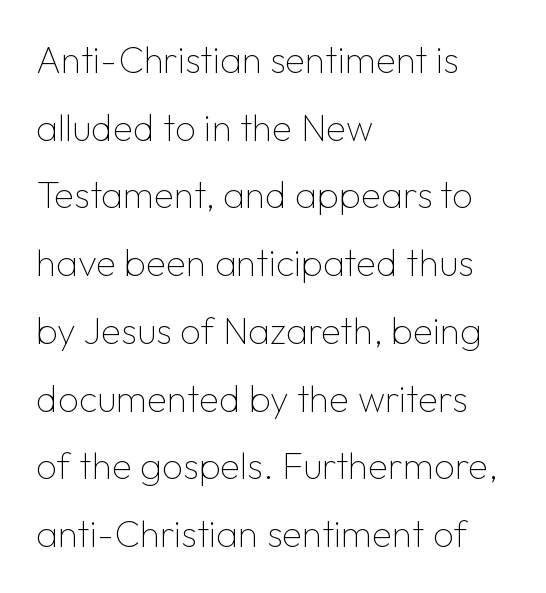
Q: Is the text bold? A: No.
Q: Is the text italic (slanted)? A: No, it is upright.
Q: Is the typeface a serif or a sans-serif typeface? A: Sans-serif.
Q: Is the text underlined? A: No.
Q: How is the paragraph aligned? A: Left-aligned.
Q: Is the spacing between letters normal or unusually wide? A: Normal.
Q: Width (condensed, normal, or wide)? A: Normal.
Q: Stroke contrast? A: Low.
Q: x-height? A: Medium.
Q: Monospaced? A: No.
